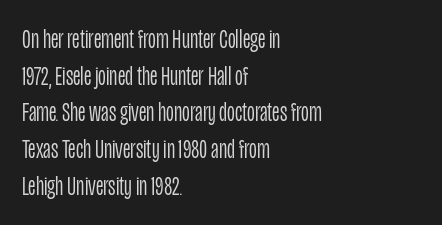
Reading down the block, your eye returns to a fixed left position each line. Do the letters lean? They stand straight. The strip under each line holds only bare page. Bold? No — there's no thickening of the strokes. Line spacing here is normal. Glyph-to-glyph distance matches everyday printed text.
